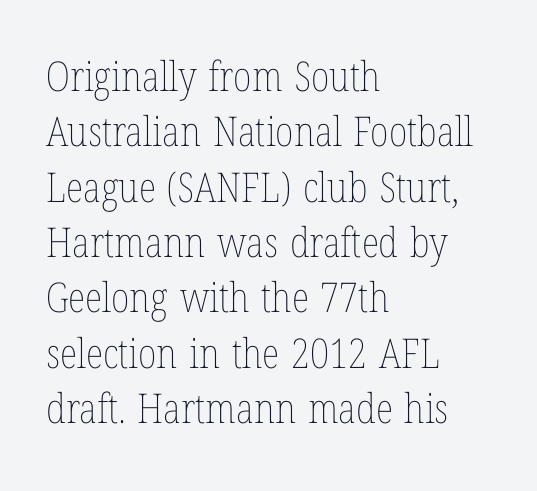
Q: Is the text bold? A: No.
Q: Is the text italic (slanted)? A: No, it is upright.
Q: Is the text underlined? A: No.
Q: How is the paragraph aligned? A: Left-aligned.
Q: Is the spacing between letters normal or unusually wide? A: Normal.
Q: Is the spacing between lines tight, normal or loose? A: Normal.
Q: Width (condensed, normal, or wide)? A: Condensed.
Q: Stroke contrast? A: Low.
Q: x-height? A: Medium.
Q: Monospaced? A: No.
